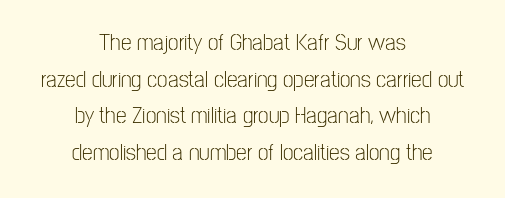
What's the leading like? Ordinary, nothing unusual. This rendering leaves character spacing at its baseline value. Check under the words: just untouched page. A light-to-regular cut is what we see here. The type sits square on the baseline with zero lean. Visually the block forms a symmetrical silhouette, jagged on both flanks.
